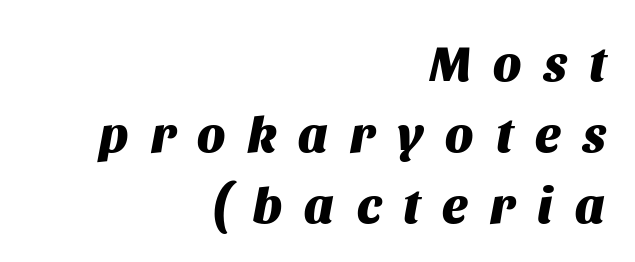
The image shows 50 px heavy type, italic (leaning right); set right-aligned, normal line spacing (1.42x), unusually wide letter spacing (+0.45 em), not underlined; medium stroke contrast and a large x-height.
